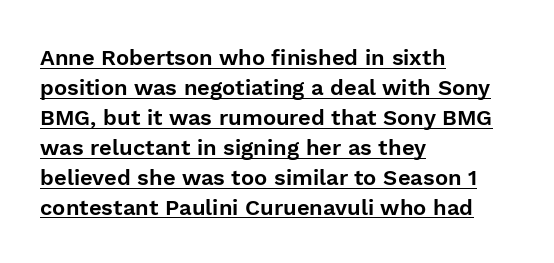
The image shows 22 px text type, upright; set left-aligned, normal line spacing (1.36x), normal letter spacing, underlined.
